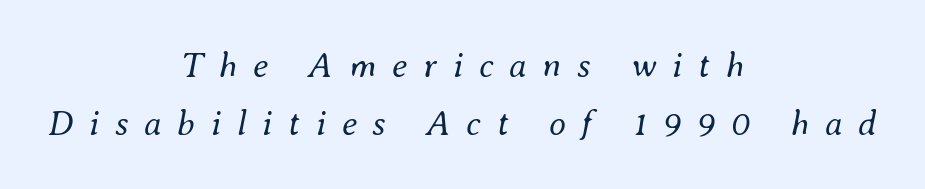
Characters are canted at an angle relative to the baseline's perpendicular. The horizontal fit of the characters is loose and conspicuously gappy. Is there much room between lines? A standard amount, neither cramped nor airy. Which margin do the lines hug? Neither — every line sits in the middle. Rule under the text: the space is simply empty. Caption: face not bold, strokes unweighted.
